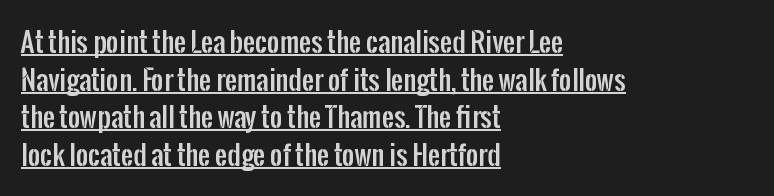
{"italic": "no", "underline": "yes", "align": "left", "line_spacing": "normal", "line_spacing_ratio": 1.39, "letter_spacing": "normal", "letter_spacing_em": 0.0, "glyph_px": 27}
